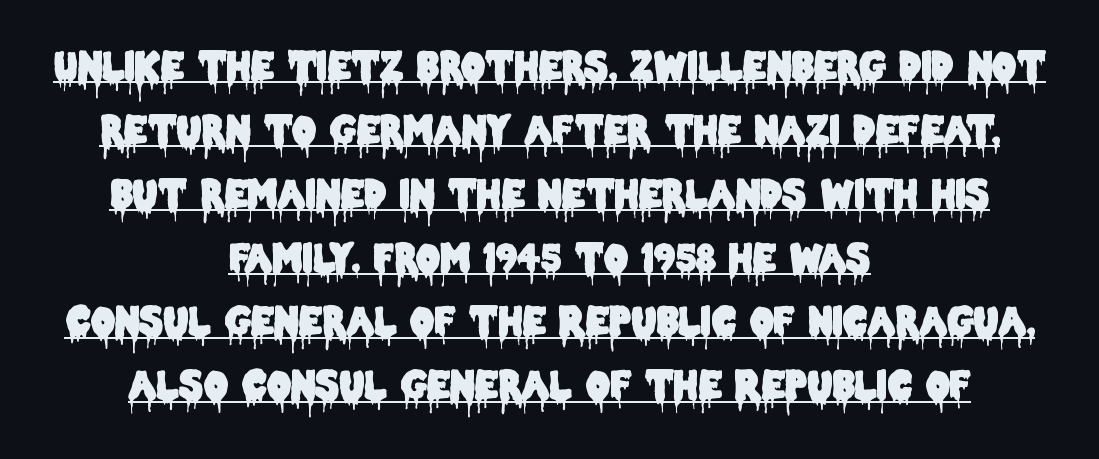
Q: Is the text italic (slanted)? A: No, it is upright.
Q: Is the typeface a serif or a sans-serif typeface? A: Sans-serif.
Q: Is the text underlined? A: Yes.
Q: How is the paragraph aligned? A: Centered.
Q: Is the spacing between letters normal or unusually wide? A: Normal.
Q: Is the spacing between lines tight, normal or loose? A: Normal.
Q: Width (condensed, normal, or wide)? A: Condensed.
Q: Stroke contrast? A: Low.
Q: x-height? A: Large.
Q: Monospaced? A: No.
